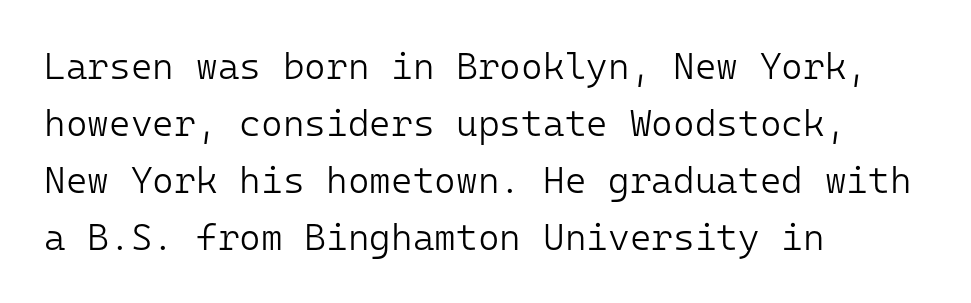
Q: Is the text bold? A: No.
Q: Is the text italic (slanted)? A: No, it is upright.
Q: Is the typeface a serif or a sans-serif typeface? A: Sans-serif.
Q: Is the text underlined? A: No.
Q: How is the paragraph aligned? A: Left-aligned.
Q: Is the spacing between letters normal or unusually wide? A: Normal.
Q: Is the spacing between lines tight, normal or loose? A: Normal.
Q: Width (condensed, normal, or wide)? A: Normal.
Q: Stroke contrast? A: Low.
Q: x-height? A: Medium.
Q: Monospaced? A: Yes.
